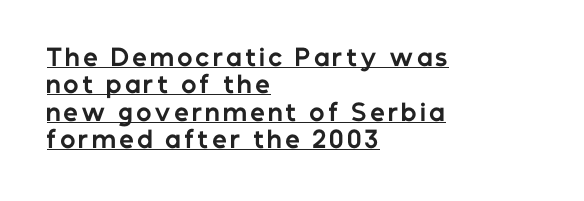
The specimen reads as upright at a glance. This sample carries an underscore along the baseline area. A classic flush-left, rag-right setting is used for this passage. In terms of weight, the rendering is a true, heavy bold.
